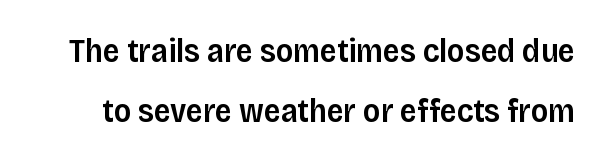
The typeface chosen for these lines omits serifs. Glance below the letters and you will spot only blank space. Characters remain perfectly vertical along every line. The passage shown is semibold, sitting just below true bold. Inter-character spacing is left at the font's built-in metrics. Each letter keeps its own natural width here, so spacing adapts to shape.
